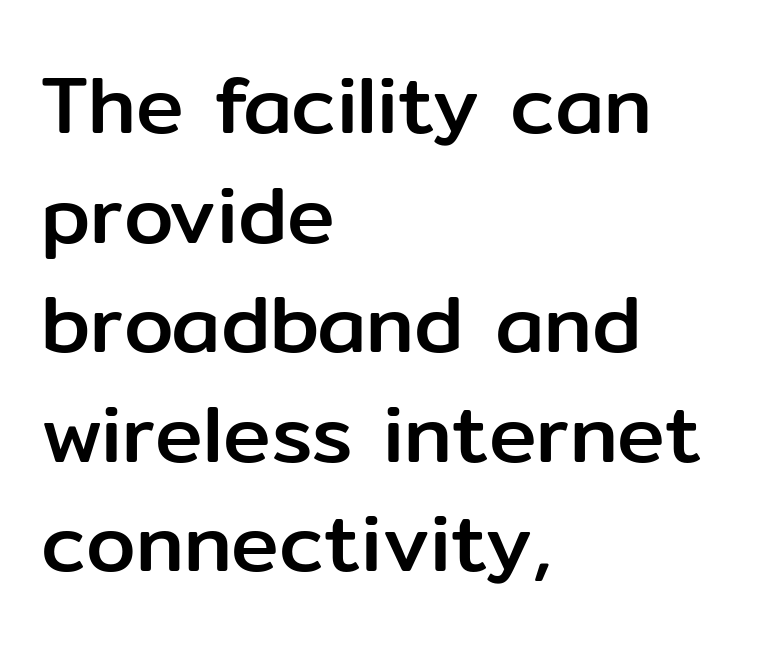
The letters stand upright; this is a roman face. The letters advance in unequal steps, a hallmark of proportional type. Letters rest on an invisible, unmarked baseline. Standard letterfit; no display-style spreading of the glyphs. The characters display no serif detailing; their extremities are plain.
